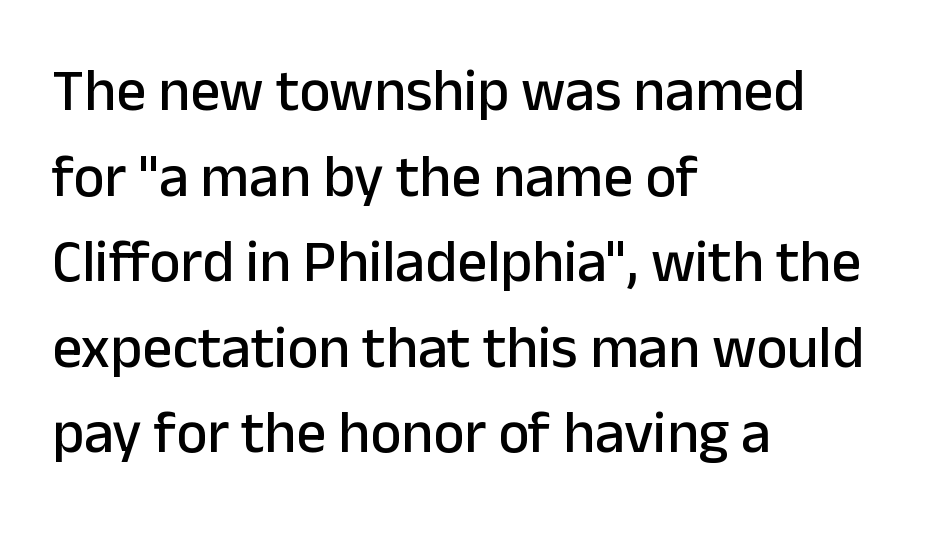
{"serif": "no", "italic": "no", "width": "normal", "stroke_contrast": "low", "x_height": "medium", "monospaced": "no", "underline": "no", "align": "left", "line_spacing": "normal", "line_spacing_ratio": 1.45, "letter_spacing": "normal", "letter_spacing_em": 0.0, "glyph_px": 59}
